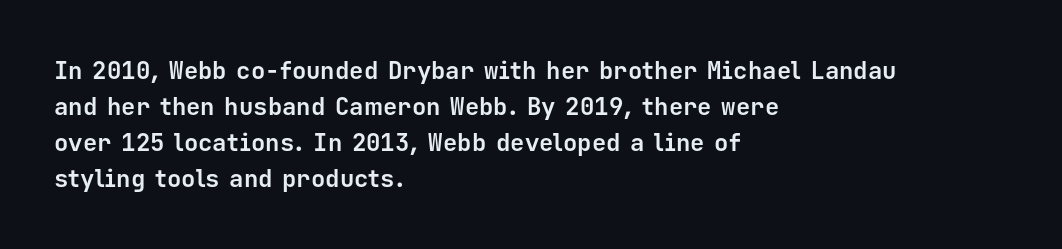
Q: Is the text bold? A: Yes.
Q: Is the text italic (slanted)? A: No, it is upright.
Q: Is the text underlined? A: No.
Q: How is the paragraph aligned? A: Left-aligned.
Q: Is the spacing between letters normal or unusually wide? A: Normal.
Q: Is the spacing between lines tight, normal or loose? A: Normal.
